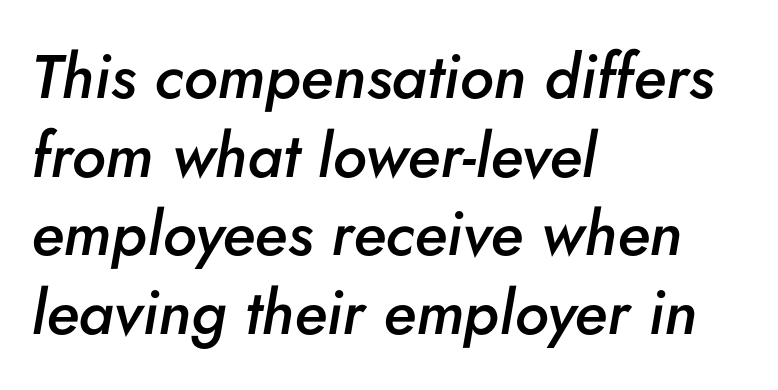
{"italic": "yes", "lean": "right", "slant_degrees": 5, "bold": "semi", "weight": "semibold", "width": "normal", "stroke_contrast": "low", "x_height": "small", "monospaced": "no", "underline": "no", "align": "left", "line_spacing": "normal", "line_spacing_ratio": 1.27, "letter_spacing": "normal", "letter_spacing_em": 0.0, "glyph_px": 62}
